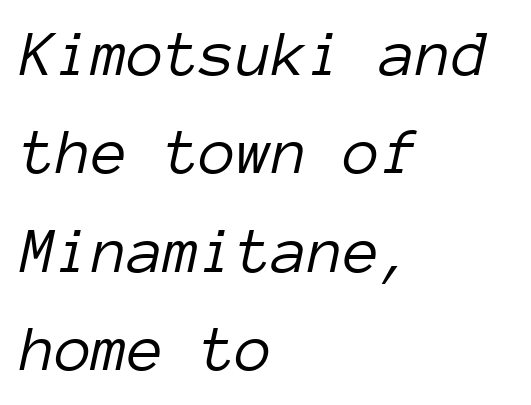
{"italic": "yes", "lean": "right", "slant_degrees": 12, "bold": "no", "weight": "light", "width": "normal", "stroke_contrast": "low", "x_height": "medium", "monospaced": "yes", "underline": "no", "align": "left", "line_spacing": "normal", "line_spacing_ratio": 1.49, "letter_spacing": "normal", "letter_spacing_em": 0.0, "glyph_px": 66}
